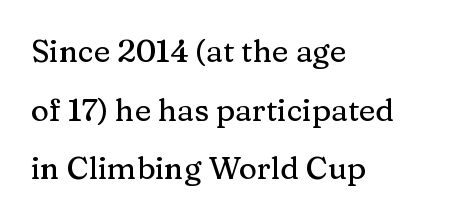
{"serif": "yes", "italic": "no", "width": "normal", "stroke_contrast": "medium", "x_height": "medium", "monospaced": "no", "underline": "no", "align": "left", "line_spacing_ratio": 1.89, "letter_spacing": "normal", "letter_spacing_em": 0.0, "glyph_px": 31}
